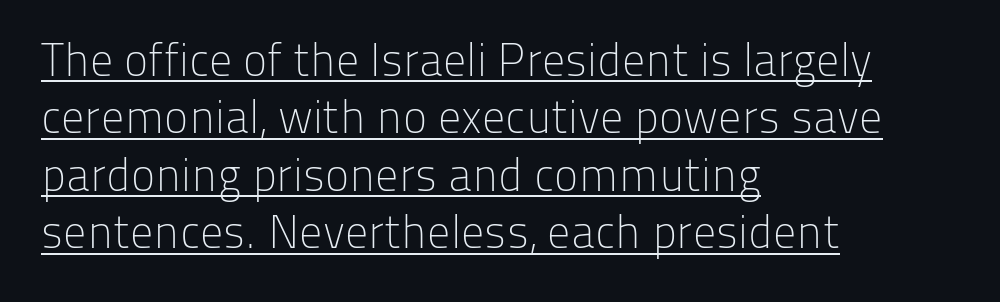
Q: Is the text bold? A: No.
Q: Is the text italic (slanted)? A: No, it is upright.
Q: Is the typeface a serif or a sans-serif typeface? A: Sans-serif.
Q: Is the text underlined? A: Yes.
Q: How is the paragraph aligned? A: Left-aligned.
Q: Is the spacing between letters normal or unusually wide? A: Normal.
Q: Is the spacing between lines tight, normal or loose? A: Normal.
Q: Width (condensed, normal, or wide)? A: Normal.
Q: Stroke contrast? A: Low.
Q: x-height? A: Medium.
Q: Monospaced? A: No.
